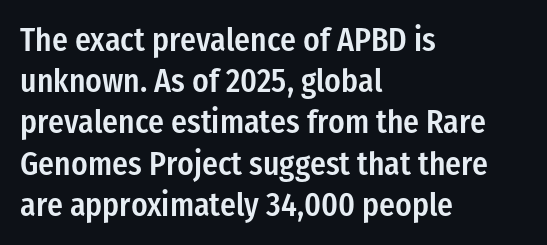
Weight: semibold (demi). Leading: standard. Spacing verdict: proportional, widths tailored to each character. All the whitespace from short lines collects on the right. Every character sits straight up, as roman type does.
